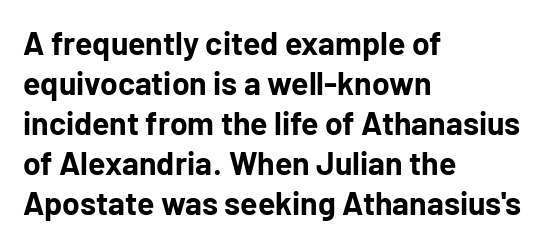
Q: Is the text bold? A: Yes.
Q: Is the text italic (slanted)? A: No, it is upright.
Q: Is the typeface a serif or a sans-serif typeface? A: Sans-serif.
Q: Is the text underlined? A: No.
Q: How is the paragraph aligned? A: Left-aligned.
Q: Is the spacing between letters normal or unusually wide? A: Normal.
Q: Is the spacing between lines tight, normal or loose? A: Normal.
Q: Width (condensed, normal, or wide)? A: Normal.
Q: Stroke contrast? A: Low.
Q: x-height? A: Medium.
Q: Monospaced? A: No.
